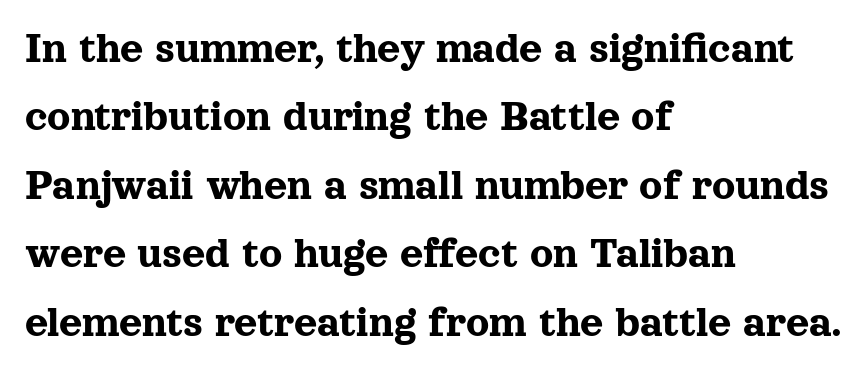
{"serif": "yes", "italic": "no", "width": "normal", "x_height": "medium", "monospaced": "no", "underline": "no", "align": "left", "line_spacing": "normal", "line_spacing_ratio": 1.52, "letter_spacing": "normal", "letter_spacing_em": 0.0, "glyph_px": 45}
